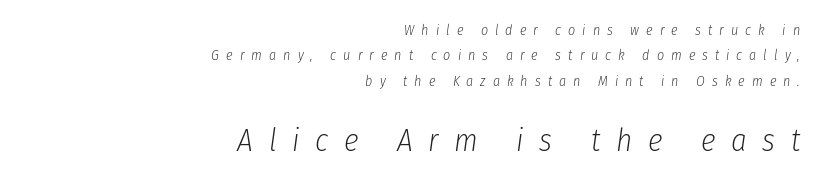
{"italic": "yes", "lean": "right", "slant_degrees": 8, "bold": "no", "weight": "light", "width": "condensed", "stroke_contrast": "low", "x_height": "medium", "monospaced": "no", "underline": "no", "align": "right", "line_spacing_ratio": 1.81, "letter_spacing": "wide", "letter_spacing_em": 0.5, "larger_block": "second", "size_ratio": 2.21, "glyph_px": 31}
